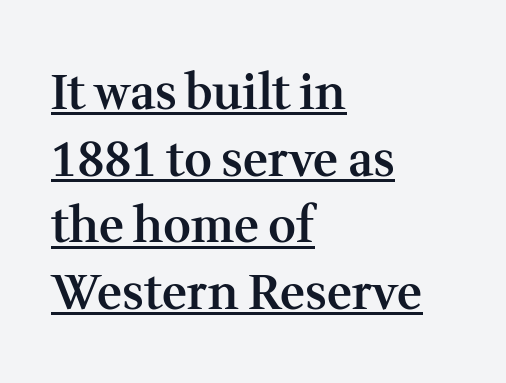
Does the leading feel generous? No, just average. Default kerning and tracking; the words read as compact shapes. Decoration check: the copy is underlined. Here the designer chose a conventional face with non-uniform glyph widths.
